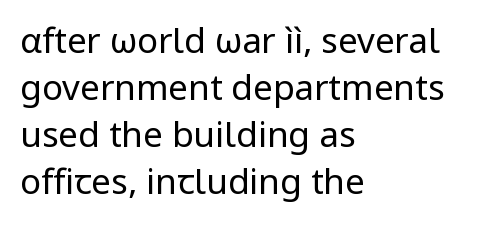
Q: Is the text bold? A: No.
Q: Is the text italic (slanted)? A: No, it is upright.
Q: Is the typeface a serif or a sans-serif typeface? A: Sans-serif.
Q: Is the text underlined? A: No.
Q: How is the paragraph aligned? A: Left-aligned.
Q: Is the spacing between letters normal or unusually wide? A: Normal.
Q: Is the spacing between lines tight, normal or loose? A: Normal.
Q: Width (condensed, normal, or wide)? A: Normal.
Q: Stroke contrast? A: Low.
Q: x-height? A: Medium.
Q: Monospaced? A: No.
